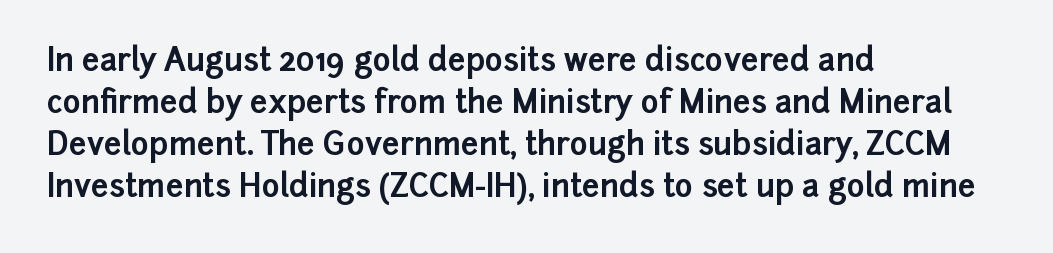
You can tell it's not italic because the verticals are truly vertical. The rows are spaced the way most documents space them. The type is set solid horizontally, with unmodified tracking. Clear beneath every line of the passage.
